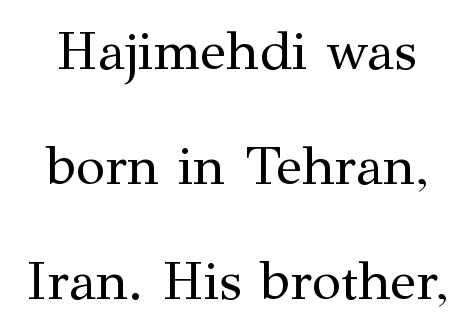
Type style note: has serifs. Unbolded letterforms with no extra heft. Loosely led — the rows are spread out. The words here are not underlined. The rendering uses natural spacing where letterforms have individual widths. Designer's note — italics off, roman on.
